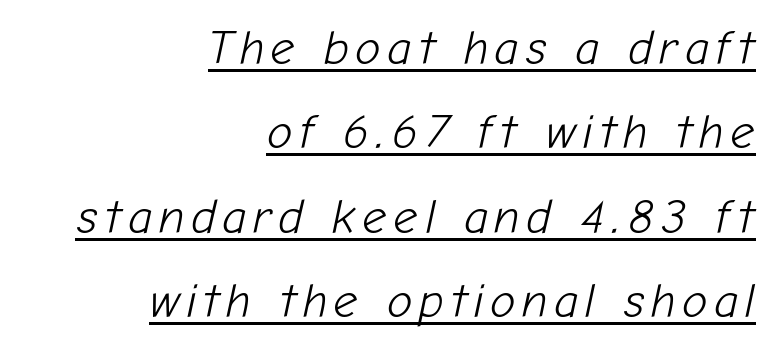
The image shows 48 px light type, italic (leaning right); set right-aligned, line spacing 1.76x, underlined; low stroke contrast and a medium x-height.
